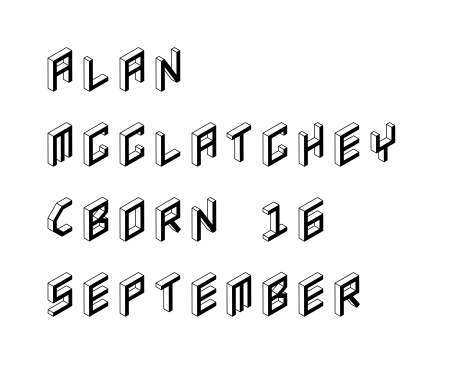
{"italic": "no", "width": "condensed", "x_height": "large", "underline": "no", "align": "left", "line_spacing": "normal", "line_spacing_ratio": 1.53, "letter_spacing": "normal", "letter_spacing_em": 0.0, "glyph_px": 49}
